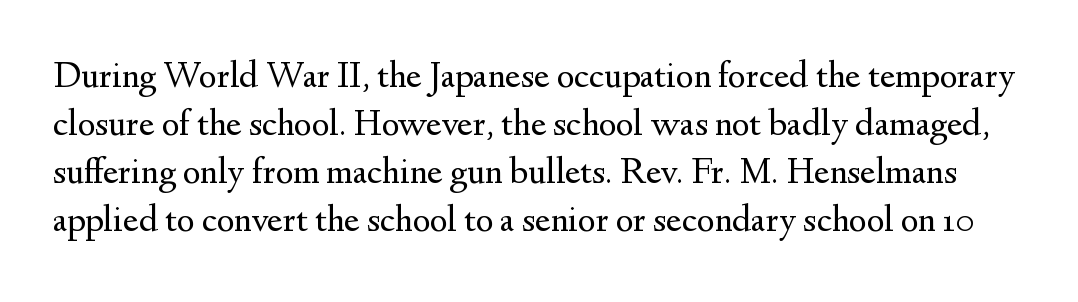
Nobody touched the tracking dial on this one. These glyphs show unthickened strokes, regular width or finer. Honestly, there is no underline to notice here at all. Quick note: interline space is typical.
